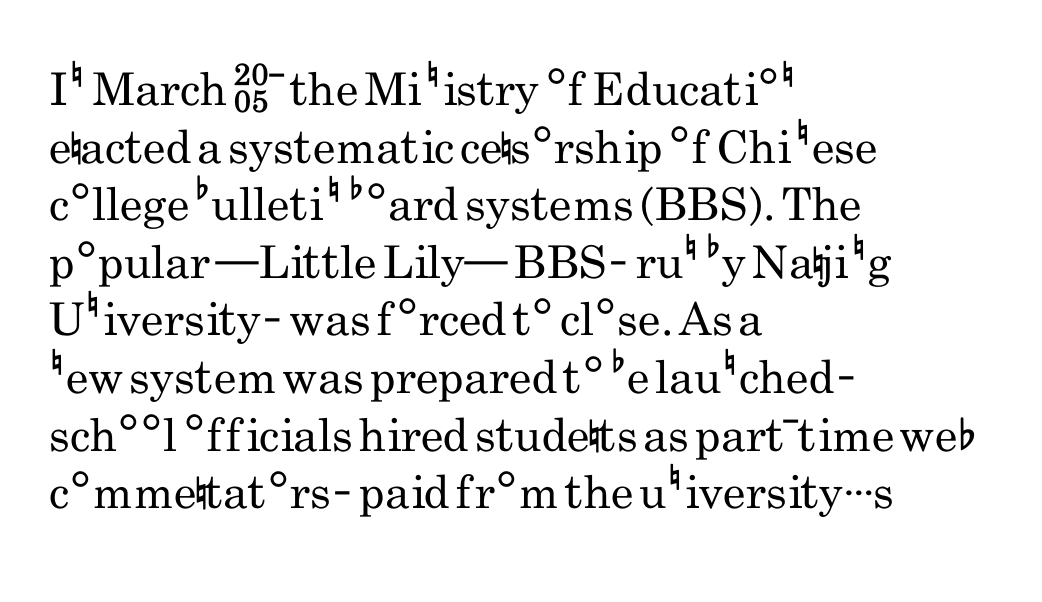
{"serif": "no", "italic": "no", "bold": "no", "weight": "regular", "width": "condensed", "stroke_contrast": "low", "x_height": "small", "monospaced": "no", "underline": "no", "align": "left", "line_spacing": "normal", "line_spacing_ratio": 1.28, "letter_spacing": "normal", "letter_spacing_em": 0.0, "glyph_px": 45}
